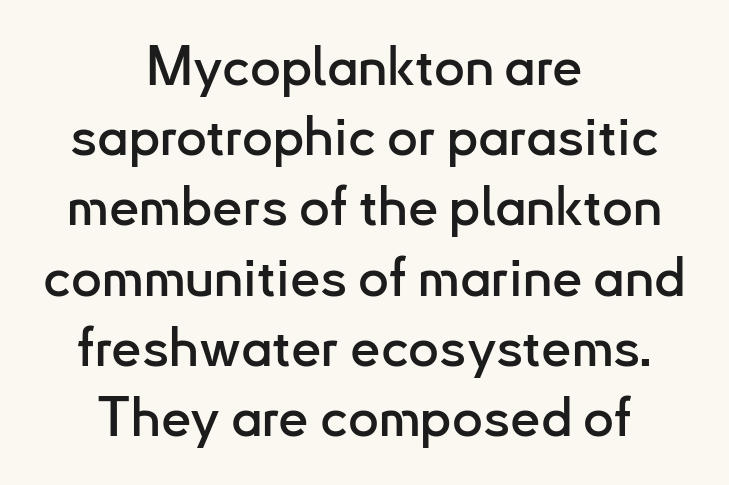
{"serif": "no", "italic": "no", "width": "normal", "stroke_contrast": "low", "x_height": "small", "monospaced": "no", "underline": "no", "align": "center", "line_spacing": "normal", "line_spacing_ratio": 1.3, "letter_spacing": "normal", "letter_spacing_em": 0.0, "glyph_px": 54}
